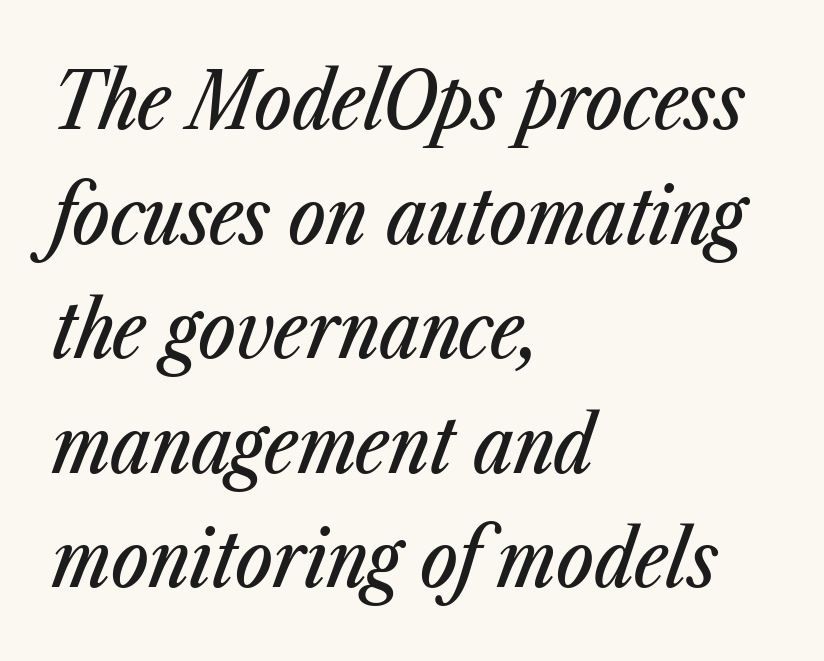
The image shows 79 px condensed type, italic (leaning right); set left-aligned, normal line spacing (1.45x), normal letter spacing, not underlined; low stroke contrast and a medium x-height.
